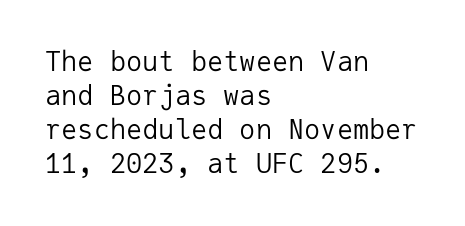
Vertically, the passage feels balanced, rows spaced as you'd expect. The strip under each line holds only bare page. Weight: in the light-to-regular range. Glyph-to-glyph distance matches everyday printed text.
